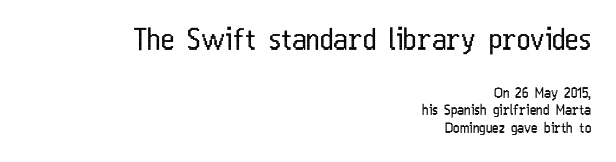
Q: Is the text bold? A: No.
Q: Is the text italic (slanted)? A: No, it is upright.
Q: Is the typeface a serif or a sans-serif typeface? A: Sans-serif.
Q: Is the text underlined? A: No.
Q: How is the paragraph aligned? A: Right-aligned.
Q: Is the spacing between letters normal or unusually wide? A: Normal.
Q: Is the spacing between lines tight, normal or loose? A: Normal.
Q: Which block of text is set in a larger size, the first (top) or the second (bottom)? A: The first (top) one.
Q: Width (condensed, normal, or wide)? A: Condensed.
Q: Stroke contrast? A: Low.
Q: x-height? A: Medium.
Q: Monospaced? A: No.
